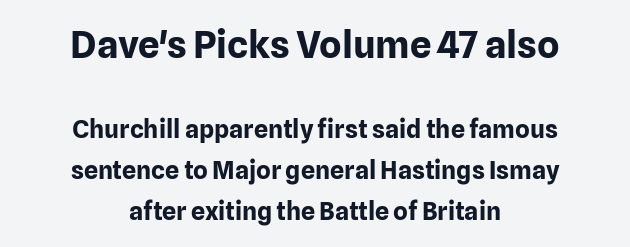
The setting favours the middle, as headings and verse often do. The type sits square on the baseline with zero lean. The type is set solid horizontally, with unmodified tracking. This rendering features lettering with no underline. Heavy-handed strokes throughout: this text is bold. The face used here appears at its bigger size in the upper chunk.
